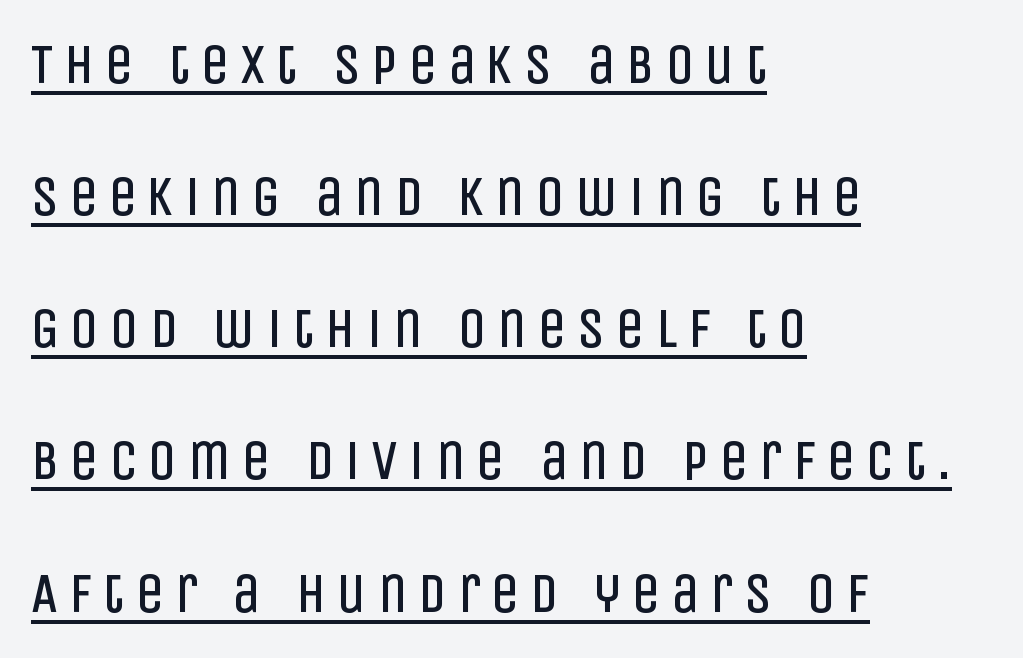
Q: Is the text bold? A: No.
Q: Is the text italic (slanted)? A: No, it is upright.
Q: Is the typeface a serif or a sans-serif typeface? A: Sans-serif.
Q: Is the text underlined? A: Yes.
Q: How is the paragraph aligned? A: Left-aligned.
Q: Is the spacing between letters normal or unusually wide? A: Unusually wide.
Q: Is the spacing between lines tight, normal or loose? A: Loose.
Q: Width (condensed, normal, or wide)? A: Condensed.
Q: Stroke contrast? A: Low.
Q: x-height? A: Large.
Q: Monospaced? A: No.
